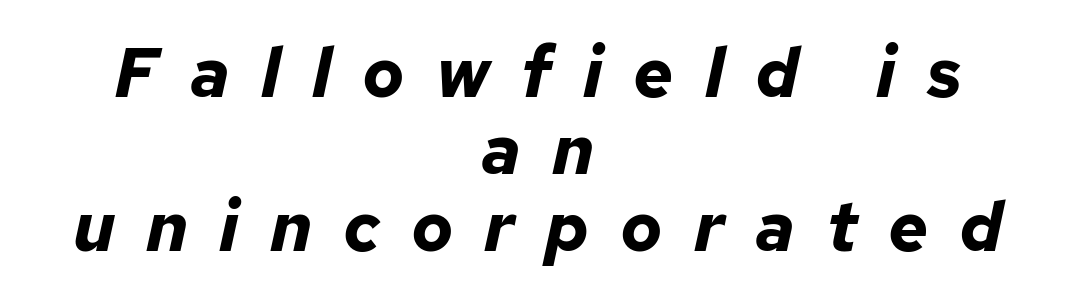
The image shows 70 px bold type, italic (leaning right); set centered, tight line spacing (1.1x), unusually wide letter spacing (+0.44 em), not underlined; low stroke contrast and a medium x-height.
